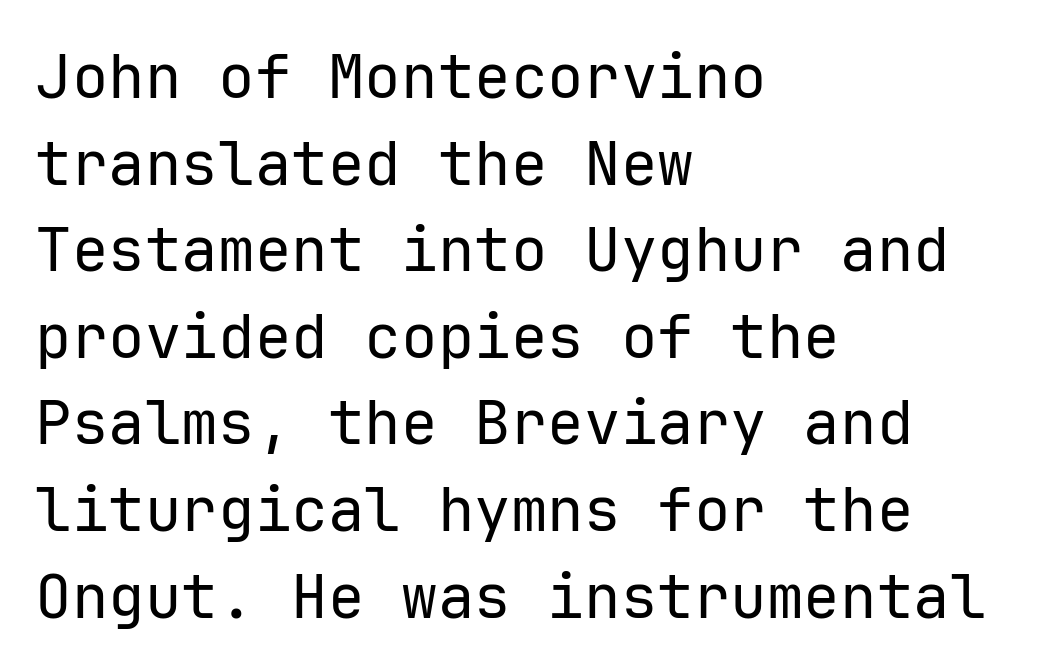
The image shows 61 px regular-weight sans-serif type, upright, monospaced; set left-aligned, normal line spacing (1.42x), normal letter spacing, not underlined; low stroke contrast and a medium x-height.
